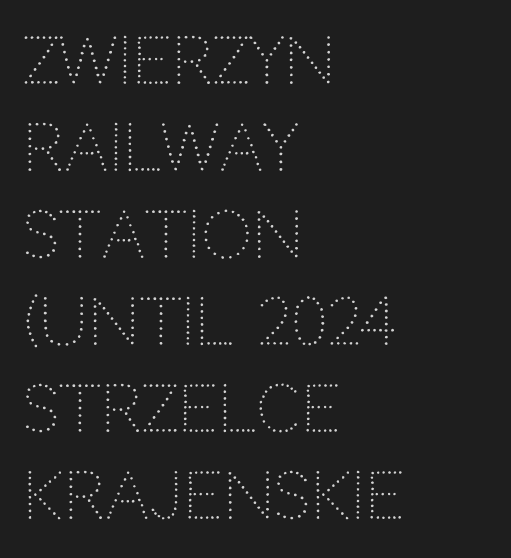
The image shows 64 px light sans-serif type, upright; set left-aligned, normal line spacing (1.36x), normal letter spacing, not underlined; low stroke contrast and a large x-height.
